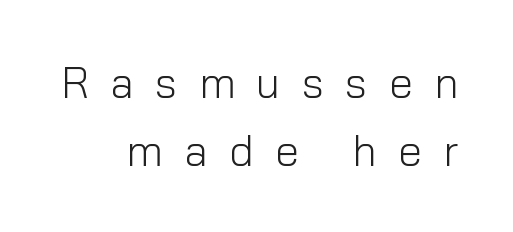
{"serif": "no", "italic": "no", "bold": "no", "weight": "light", "width": "normal", "stroke_contrast": "low", "x_height": "medium", "monospaced": "no", "underline": "no", "align": "right", "line_spacing": "normal", "line_spacing_ratio": 1.58, "letter_spacing": "wide", "letter_spacing_em": 0.5, "glyph_px": 43}
